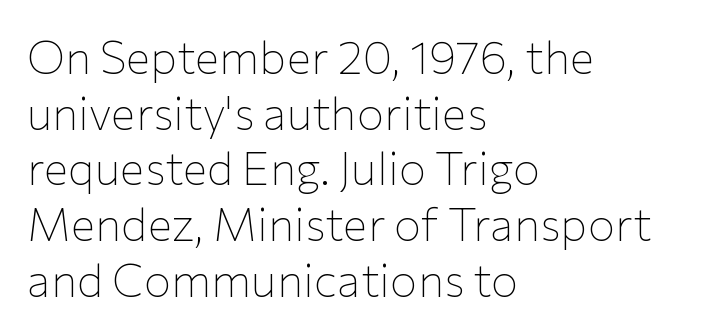
{"serif": "no", "italic": "no", "bold": "no", "weight": "thin", "width": "normal", "stroke_contrast": "low", "x_height": "medium", "monospaced": "no", "underline": "no", "align": "left", "line_spacing_ratio": 1.21, "letter_spacing": "normal", "letter_spacing_em": 0.0, "glyph_px": 46}
